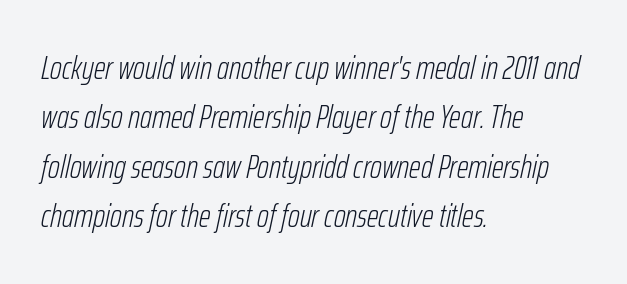
Q: Is the text bold? A: No.
Q: Is the text italic (slanted)? A: Yes, it leans right by about 12 degrees.
Q: Is the text underlined? A: No.
Q: How is the paragraph aligned? A: Left-aligned.
Q: Is the spacing between letters normal or unusually wide? A: Normal.
Q: Is the spacing between lines tight, normal or loose? A: Normal.
Q: Width (condensed, normal, or wide)? A: Condensed.
Q: Stroke contrast? A: Low.
Q: x-height? A: Medium.
Q: Monospaced? A: No.
